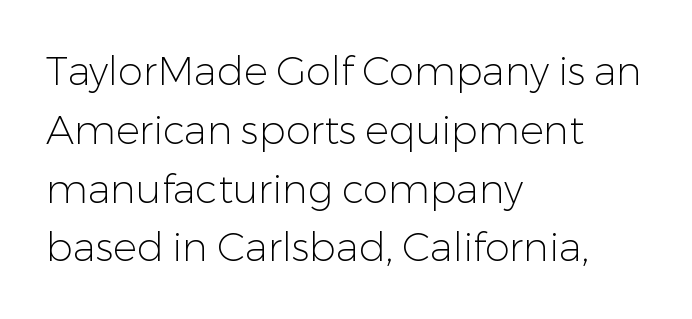
This is the regular roman posture of the typeface. Layout note: lines flush left. Look at the tracking — it's just the regular setting, nothing added. Spacing verdict: proportional, widths tailored to each character.
